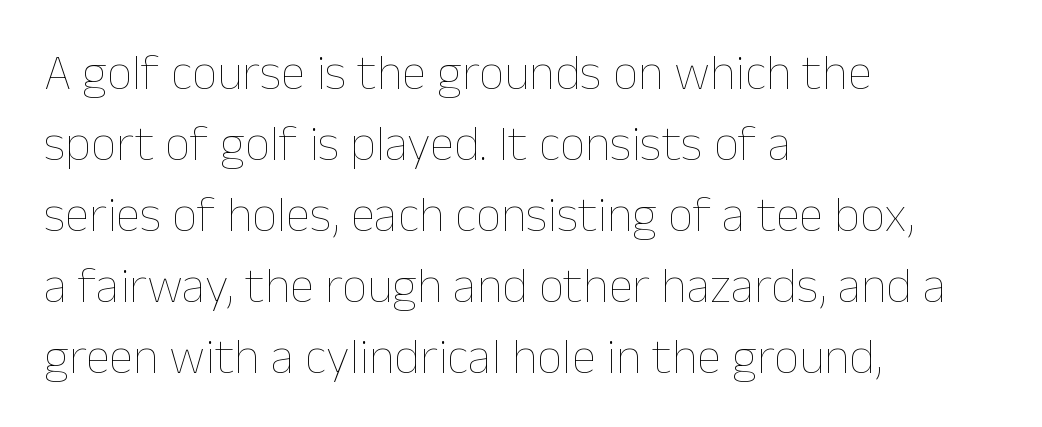
The image shows 50 px thin type, upright; set left-aligned, normal line spacing (1.42x), normal letter spacing, not underlined; low stroke contrast and a medium x-height.
